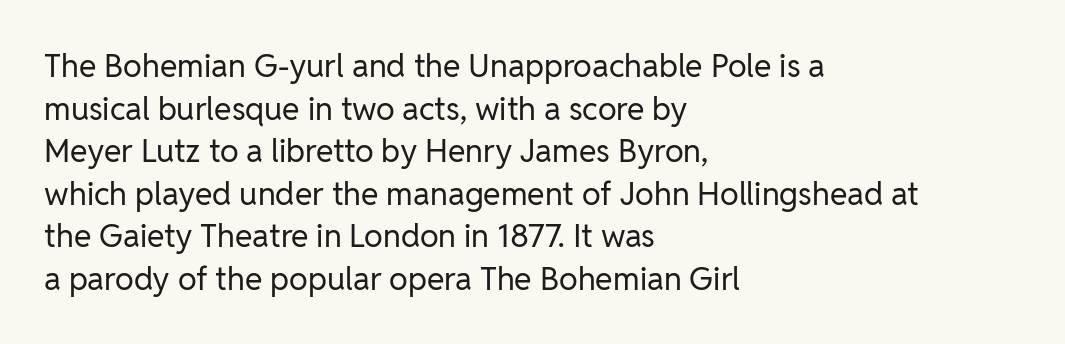
Q: Is the text bold? A: No.
Q: Is the text italic (slanted)? A: No, it is upright.
Q: Is the typeface a serif or a sans-serif typeface? A: Sans-serif.
Q: Is the text underlined? A: No.
Q: How is the paragraph aligned? A: Left-aligned.
Q: Is the spacing between letters normal or unusually wide? A: Normal.
Q: Is the spacing between lines tight, normal or loose? A: Normal.
Q: Width (condensed, normal, or wide)? A: Normal.
Q: Stroke contrast? A: Low.
Q: x-height? A: Medium.
Q: Monospaced? A: No.
